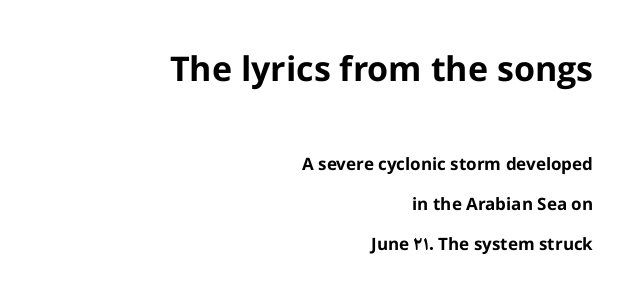
{"serif": "no", "italic": "no", "bold": "yes", "weight": "bold", "width": "normal", "stroke_contrast": "low", "x_height": "medium", "monospaced": "no", "underline": "no", "align": "right", "line_spacing": "loose", "line_spacing_ratio": 2.35, "letter_spacing": "normal", "letter_spacing_em": 0.0, "larger_block": "first", "size_ratio": 2.0, "glyph_px": 34}
